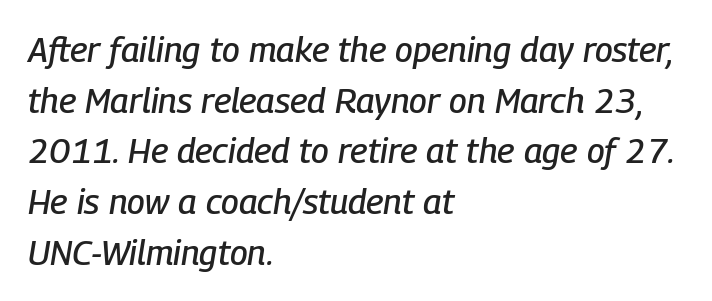
The image shows 35 px condensed type, italic (leaning right); set left-aligned, normal line spacing (1.45x), normal letter spacing, not underlined; low stroke contrast and a medium x-height.
